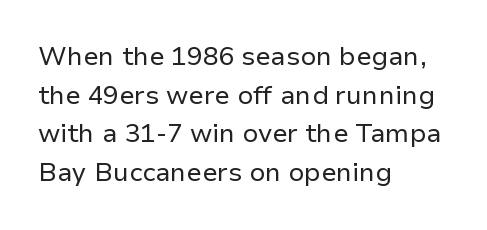
Posture: vertical. The weight tops out at a normal text grade. Words appear dense and cohesive because spacing is normal. If you drew a ruler down the left edge, every line would touch it. Line spacing here is normal. Underline: absent.
